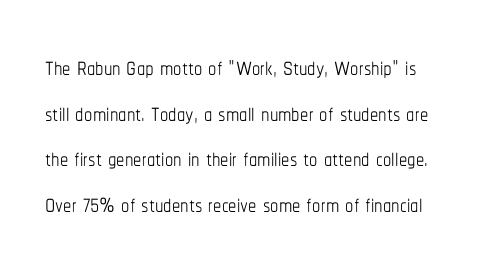
{"italic": "no", "bold": "no", "weight": "thin", "width": "condensed", "stroke_contrast": "low", "x_height": "medium", "monospaced": "no", "underline": "no", "line_spacing": "normal", "line_spacing_ratio": 1.38, "letter_spacing": "normal", "letter_spacing_em": 0.0, "glyph_px": 33}
